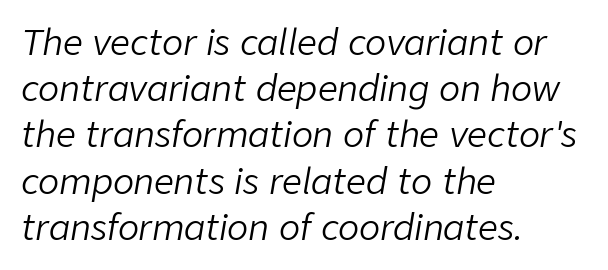
Q: Is the text bold? A: No.
Q: Is the text italic (slanted)? A: Yes, it leans right by about 9 degrees.
Q: Is the text underlined? A: No.
Q: How is the paragraph aligned? A: Left-aligned.
Q: Is the spacing between letters normal or unusually wide? A: Normal.
Q: Is the spacing between lines tight, normal or loose? A: Normal.
Q: Width (condensed, normal, or wide)? A: Normal.
Q: Stroke contrast? A: Low.
Q: x-height? A: Medium.
Q: Monospaced? A: No.
